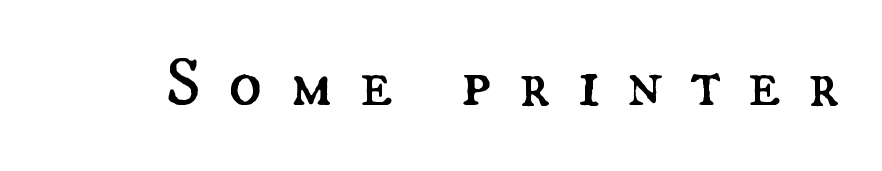
The image shows 69 px regular-weight type, upright; set unusually wide letter spacing (+0.39 em), not underlined; medium stroke contrast and a small x-height.
